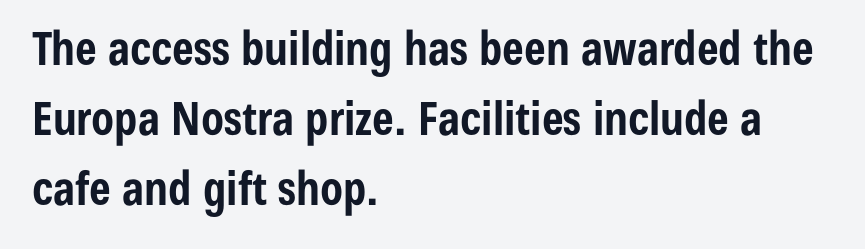
{"serif": "no", "italic": "no", "bold": "yes", "weight": "bold", "width": "condensed", "stroke_contrast": "low", "x_height": "medium", "monospaced": "no", "underline": "no", "align": "left", "line_spacing": "normal", "line_spacing_ratio": 1.52, "letter_spacing": "normal", "letter_spacing_em": 0.0, "glyph_px": 46}
